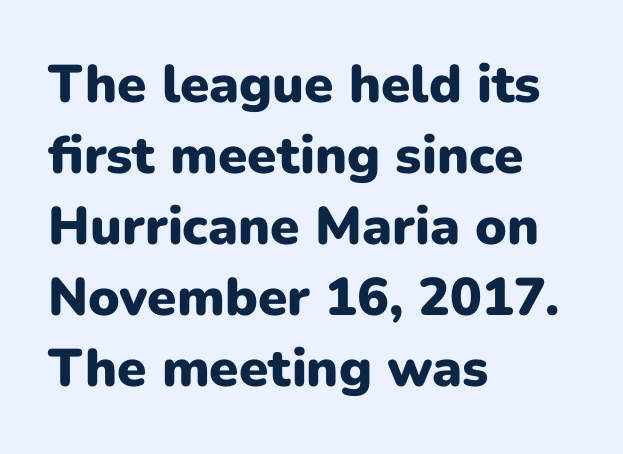
Think of a printed novel: that variable character pitch is what you see here. The ragged edge is on the right, which tells us the setting is flush left. Default kerning and tracking; the words read as compact shapes. The font family rendered here belongs to the sans-serif group. The foot of each line stays bare and open.
